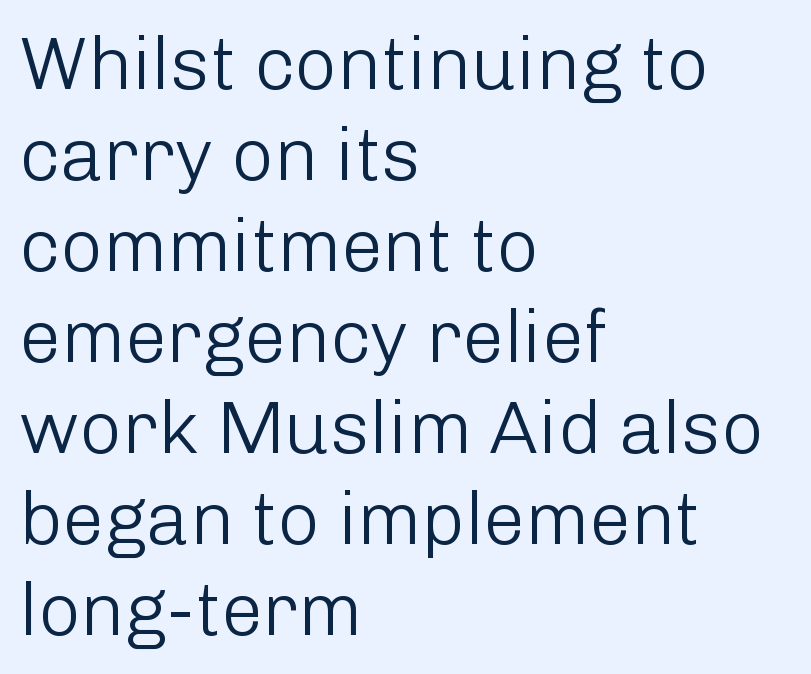
The image shows 74 px light sans-serif type, upright; set left-aligned, line spacing 1.23x, normal letter spacing, not underlined; low stroke contrast and a medium x-height.
